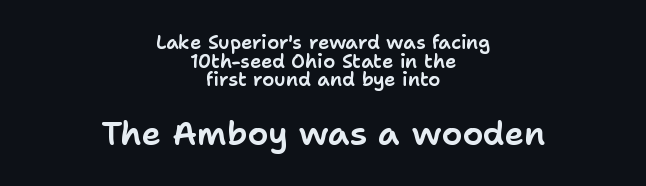
The image shows 33 px sans-serif type, upright; set centered, tight line spacing (0.98x), normal letter spacing, not underlined; the second (bottom) block is 1.74x larger; low stroke contrast and a medium x-height.
